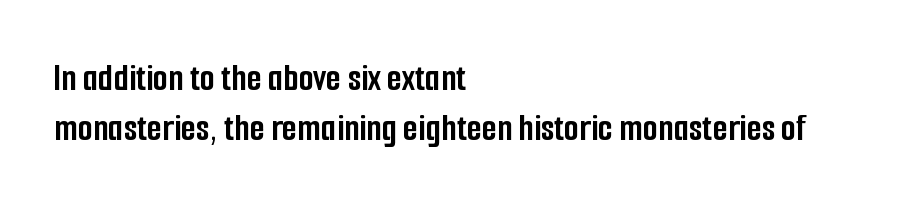
{"serif": "no", "italic": "no", "bold": "yes", "weight": "semibold", "width": "condensed", "stroke_contrast": "low", "x_height": "medium", "monospaced": "no", "underline": "no", "align": "left", "line_spacing": "normal", "line_spacing_ratio": 1.29, "letter_spacing": "normal", "letter_spacing_em": 0.0, "glyph_px": 39}
